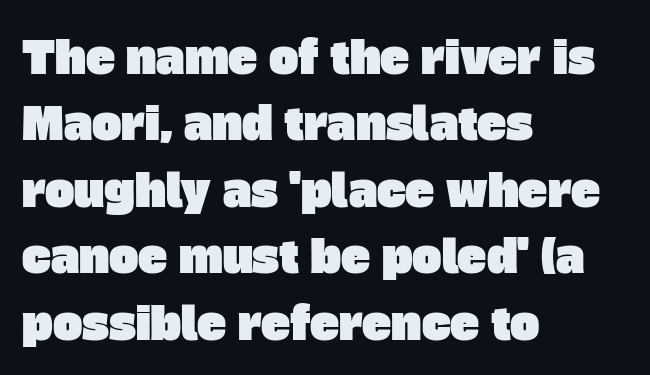
The image shows 44 px sans-serif type; set left-aligned, normal line spacing (1.51x), normal letter spacing, not underlined; low stroke contrast and a large x-height.
